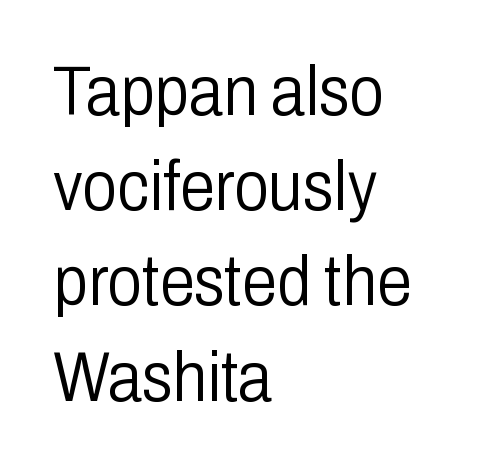
The image shows 70 px light, condensed sans-serif type, upright; set left-aligned, normal line spacing (1.36x), normal letter spacing, not underlined; low stroke contrast and a medium x-height.
